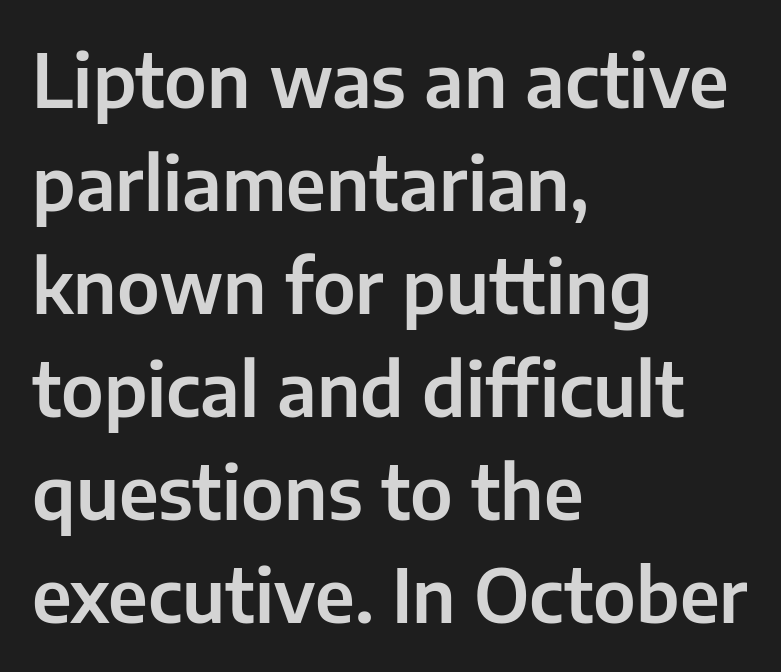
Q: Is the text italic (slanted)? A: No, it is upright.
Q: Is the typeface a serif or a sans-serif typeface? A: Sans-serif.
Q: Is the text underlined? A: No.
Q: How is the paragraph aligned? A: Left-aligned.
Q: Is the spacing between letters normal or unusually wide? A: Normal.
Q: Is the spacing between lines tight, normal or loose? A: Normal.
Q: Width (condensed, normal, or wide)? A: Normal.
Q: Stroke contrast? A: Low.
Q: x-height? A: Medium.
Q: Monospaced? A: No.
